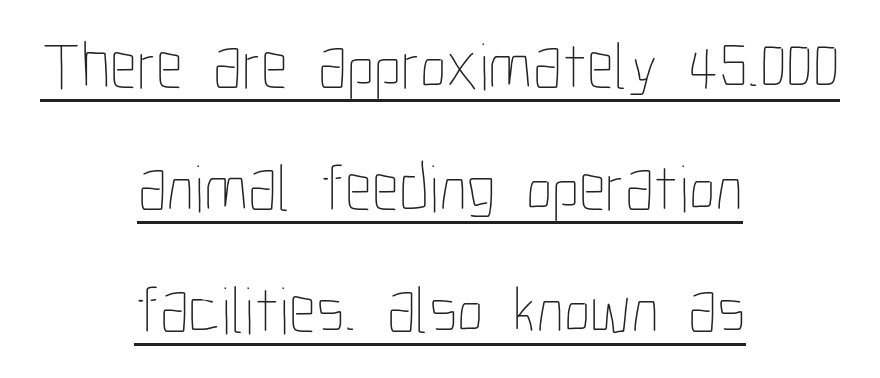
The image shows 67 px thin, condensed type, upright; set centered, line spacing 1.82x, normal letter spacing, underlined; low stroke contrast and a medium x-height.
